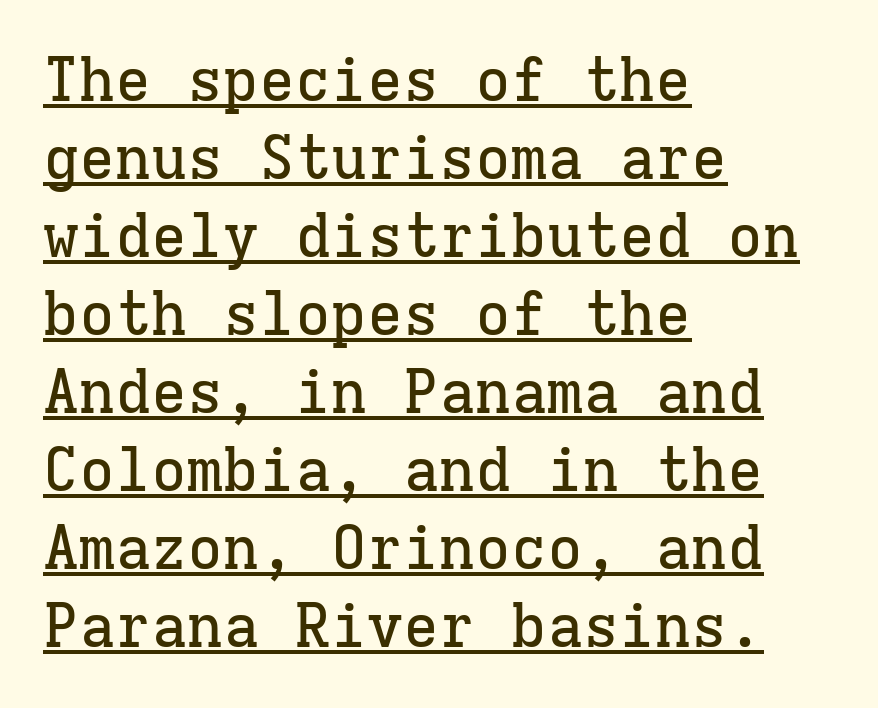
This is the regular roman posture of the typeface. The horizontal fit of the characters is conventional and even. Each letter's strokes conclude with small projecting serifs. Quick note: interline space is typical. The lines in this sample share a left origin and differ only in where they stop. Does a line run under the words? Yes, clearly.
